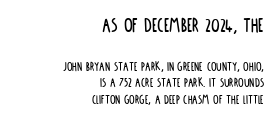
Q: Is the text italic (slanted)? A: No, it is upright.
Q: Is the text underlined? A: No.
Q: How is the paragraph aligned? A: Right-aligned.
Q: Is the spacing between letters normal or unusually wide? A: Normal.
Q: Which block of text is set in a larger size, the first (top) or the second (bottom)? A: The first (top) one.
